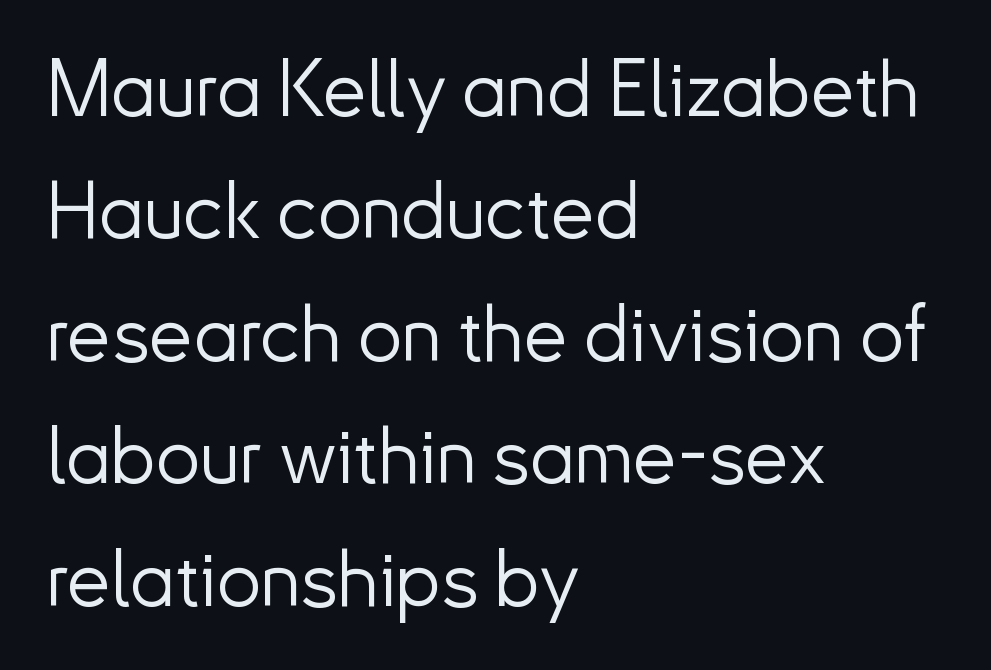
Tall strokes in this sample are plumb rather than angled. In terms of letterform style, serifs are entirely absent. Varying glyph widths throughout — classic text-font behaviour. Spacing between characters is what you'd get straight out of the box.
